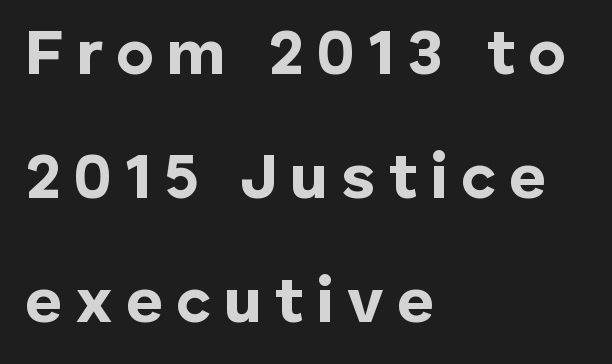
I'd describe the lettering as bold — thick and assertive. Each letter keeps its own natural width here, so spacing adapts to shape. Beneath every word, the page is bare. Is there much room between lines? Yes — plenty of vertical air separates them.
